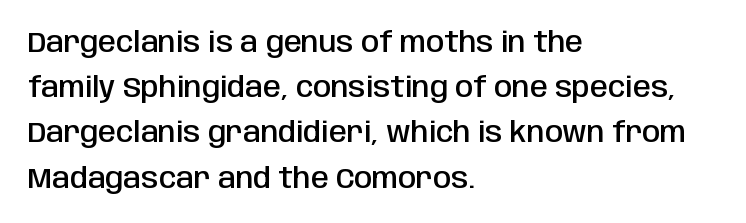
The image shows 29 px semibold, condensed sans-serif type, upright; set left-aligned, normal line spacing (1.56x), normal letter spacing, not underlined; low stroke contrast and a large x-height.
